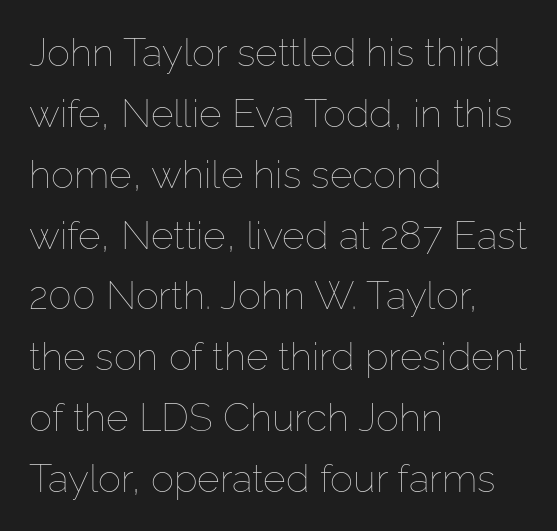
The image shows 39 px thin type, upright; set left-aligned, normal line spacing (1.56x), normal letter spacing, not underlined; low stroke contrast and a medium x-height.
